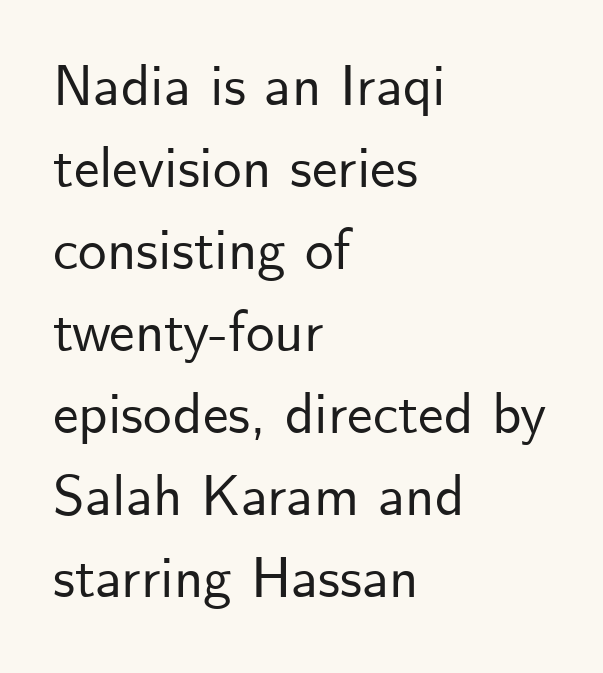
Honestly, the row spacing looks completely unremarkable. Check where the strokes stop: nothing finishes them off — pure sans. Each line starts at the same left margin while the right side varies. In terms of posture, this sample is upright.
